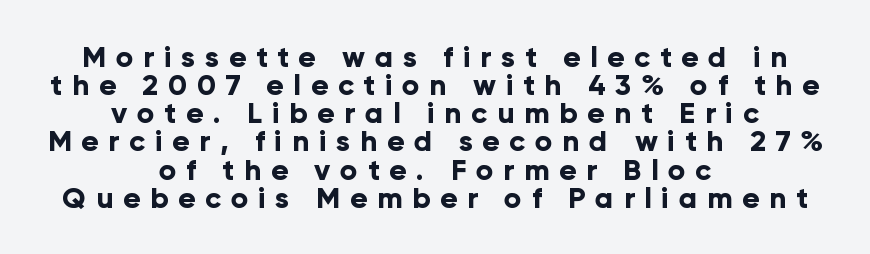
{"serif": "no", "italic": "no", "bold": "yes", "weight": "bold", "width": "normal", "stroke_contrast": "low", "x_height": "medium", "monospaced": "no", "underline": "no", "align": "center", "line_spacing": "tight", "line_spacing_ratio": 0.97, "letter_spacing": "wide", "letter_spacing_em": 0.33, "glyph_px": 29}
